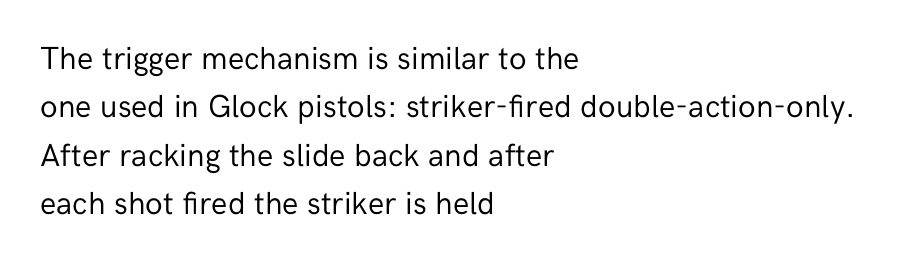
The rendering anchors every line to the left-hand side. Weight: regular or lighter. No italicization has been applied; the sample stays upright. Unlike a traditional serif, this face leaves its strokes unadorned. Underline: absent. Spacing verdict: proportional, widths tailored to each character.
